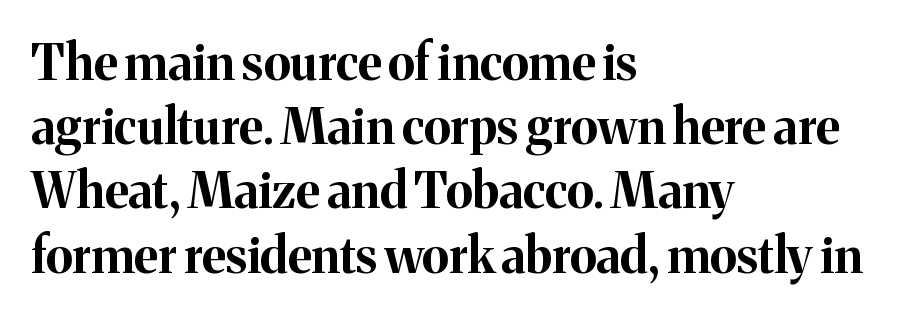
{"serif": "yes", "italic": "no", "bold": "yes", "weight": "bold", "width": "normal", "stroke_contrast": "medium", "x_height": "medium", "monospaced": "no", "underline": "no", "align": "left", "line_spacing": "normal", "line_spacing_ratio": 1.31, "letter_spacing": "normal", "letter_spacing_em": 0.0, "glyph_px": 49}
